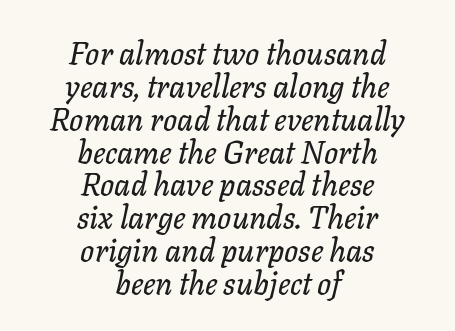
The face used here has a pronounced slope to its letters. Words appear dense and cohesive because spacing is normal. Visually the block forms a symmetrical silhouette, jagged on both flanks. The foot of each line stays bare and open. Spacing verdict: proportional, widths tailored to each character.
